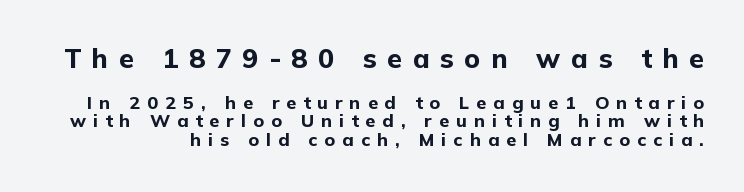
The image shows 27 px bold type, upright; set tight line spacing (1.04x), unusually wide letter spacing (+0.39 em), not underlined; the first (top) block is 1.5x larger.
